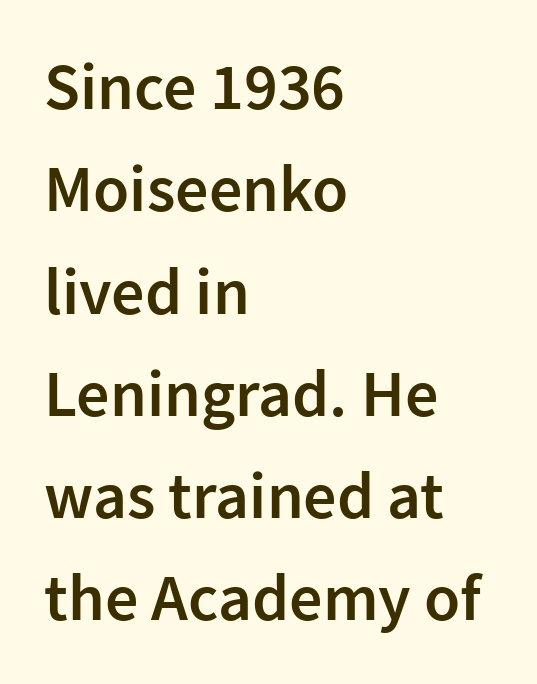
{"serif": "no", "italic": "no", "bold": "semi", "weight": "semibold", "width": "normal", "stroke_contrast": "low", "x_height": "medium", "monospaced": "no", "underline": "no", "align": "left", "line_spacing": "normal", "line_spacing_ratio": 1.55, "letter_spacing": "normal", "letter_spacing_em": 0.0, "glyph_px": 66}
